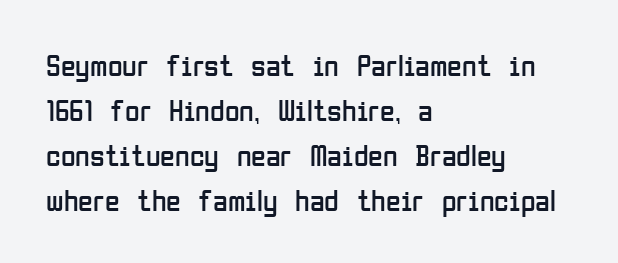
The image shows 30 px regular-weight, condensed sans-serif type, upright; set left-aligned, normal line spacing (1.5x), normal letter spacing, not underlined; low stroke contrast and a medium x-height.
